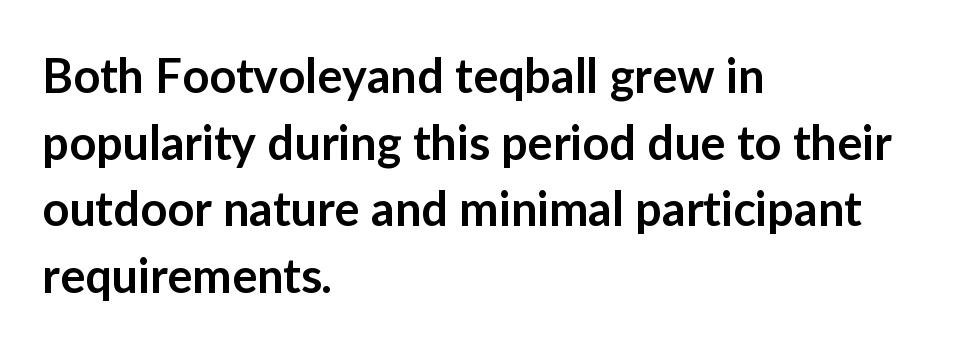
The lettering holds an erect, upright posture throughout. You could call the tracking neutral — neither tight nor loose. Which margin do the lines hug? The left one — the right edge is uneven. Quick note: interline space is typical.
